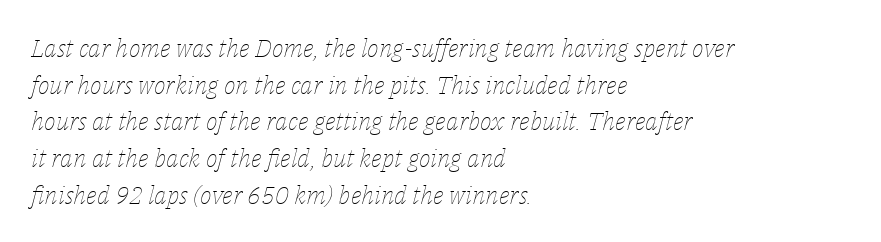
Observe the lean: these are italic letterforms. Summary of vertical rhythm: regular, with standard interline spacing. Line starts are locked; line ends wander. The string is rendered with underlining switched off. A quiet, ordinary-to-light weight characterises the typeface.
